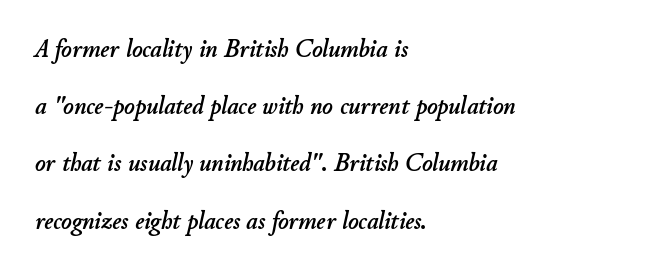
{"italic": "yes", "lean": "right", "slant_degrees": 11, "underline": "no", "align": "left", "line_spacing": "loose", "line_spacing_ratio": 2.29, "letter_spacing": "normal", "letter_spacing_em": 0.0, "glyph_px": 25}
